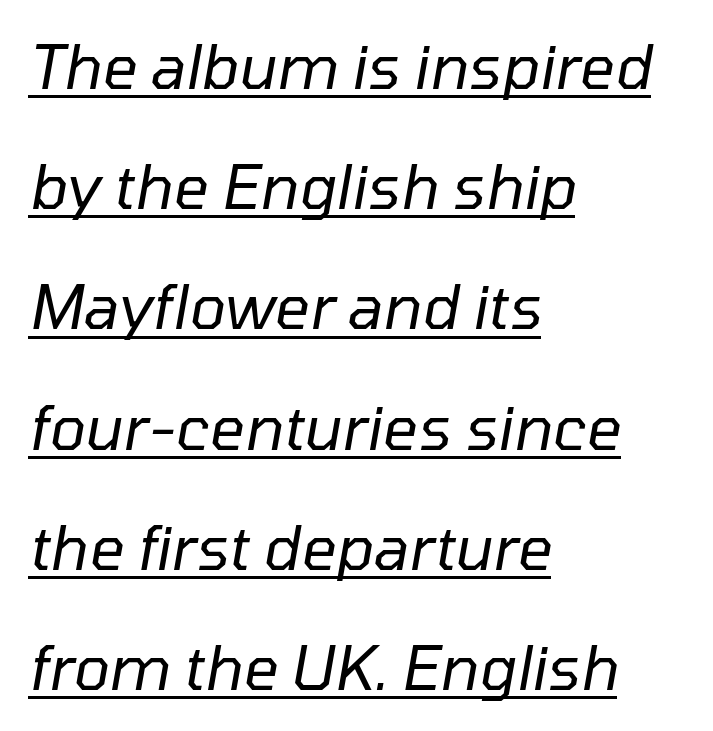
Q: Is the text bold? A: No.
Q: Is the text italic (slanted)? A: Yes, it leans right by about 10 degrees.
Q: Is the text underlined? A: Yes.
Q: How is the paragraph aligned? A: Left-aligned.
Q: Is the spacing between letters normal or unusually wide? A: Normal.
Q: Is the spacing between lines tight, normal or loose? A: Loose.
Q: Width (condensed, normal, or wide)? A: Normal.
Q: Stroke contrast? A: Low.
Q: x-height? A: Medium.
Q: Monospaced? A: No.
